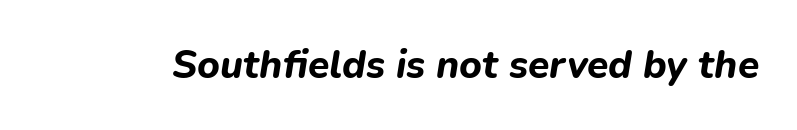
{"italic": "yes", "lean": "right", "slant_degrees": 9, "bold": "yes", "weight": "bold", "width": "normal", "stroke_contrast": "low", "x_height": "medium", "monospaced": "no", "underline": "no", "letter_spacing": "normal", "letter_spacing_em": 0.0, "glyph_px": 39}
